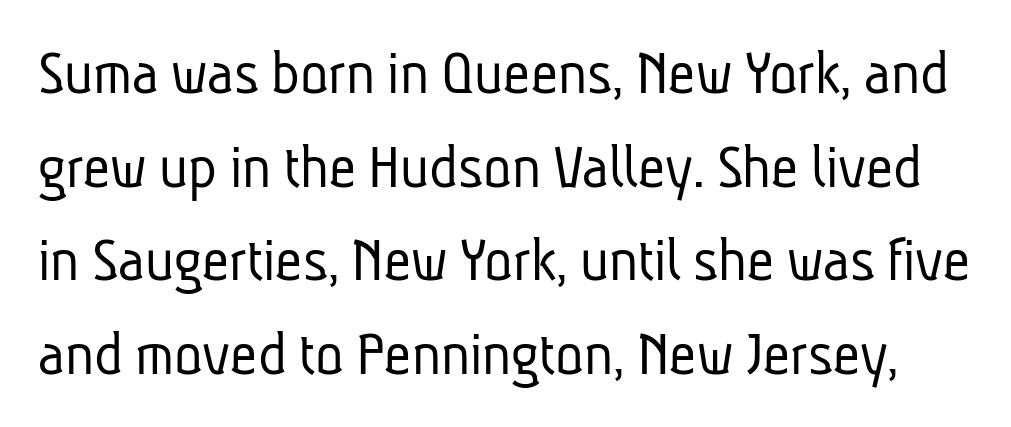
Q: Is the text bold? A: No.
Q: Is the typeface a serif or a sans-serif typeface? A: Sans-serif.
Q: Is the text underlined? A: No.
Q: Is the spacing between letters normal or unusually wide? A: Normal.
Q: Is the spacing between lines tight, normal or loose? A: Normal.
Q: Width (condensed, normal, or wide)? A: Condensed.
Q: Stroke contrast? A: Low.
Q: x-height? A: Medium.
Q: Monospaced? A: No.
